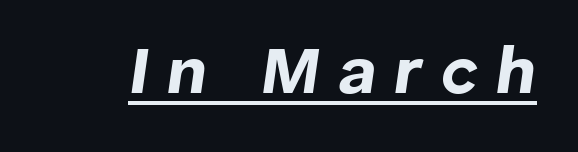
The image shows 67 px bold type, italic (leaning right); set unusually wide letter spacing (+0.27 em), underlined; low stroke contrast and a medium x-height.
